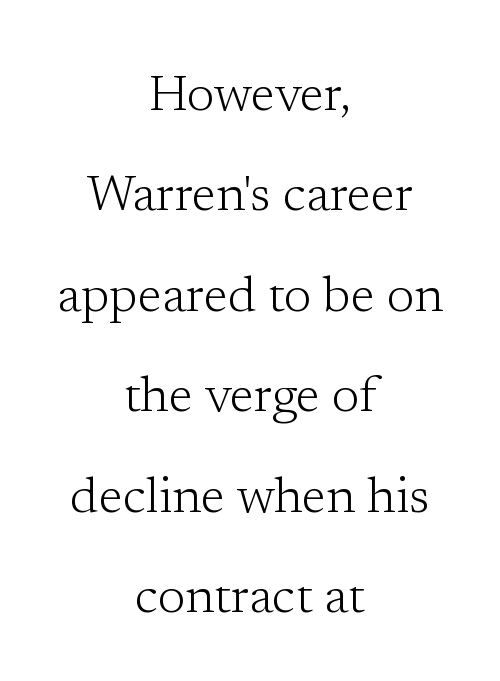
Q: Is the text bold? A: No.
Q: Is the text italic (slanted)? A: No, it is upright.
Q: Is the typeface a serif or a sans-serif typeface? A: Serif.
Q: Is the text underlined? A: No.
Q: How is the paragraph aligned? A: Centered.
Q: Is the spacing between letters normal or unusually wide? A: Normal.
Q: Is the spacing between lines tight, normal or loose? A: Loose.
Q: Width (condensed, normal, or wide)? A: Normal.
Q: Stroke contrast? A: Low.
Q: x-height? A: Medium.
Q: Monospaced? A: No.
